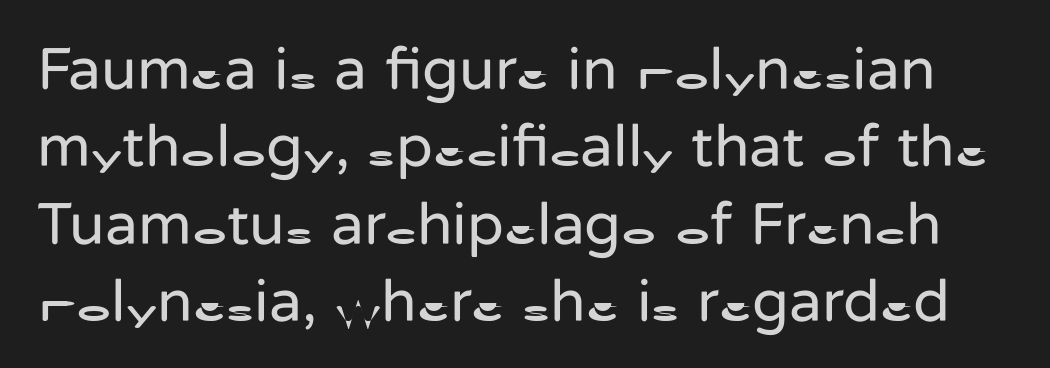
{"serif": "no", "italic": "no", "bold": "no", "weight": "regular", "width": "normal", "stroke_contrast": "low", "x_height": "medium", "monospaced": "no", "underline": "no", "line_spacing": "normal", "line_spacing_ratio": 1.29, "letter_spacing": "normal", "letter_spacing_em": 0.0, "glyph_px": 60}
